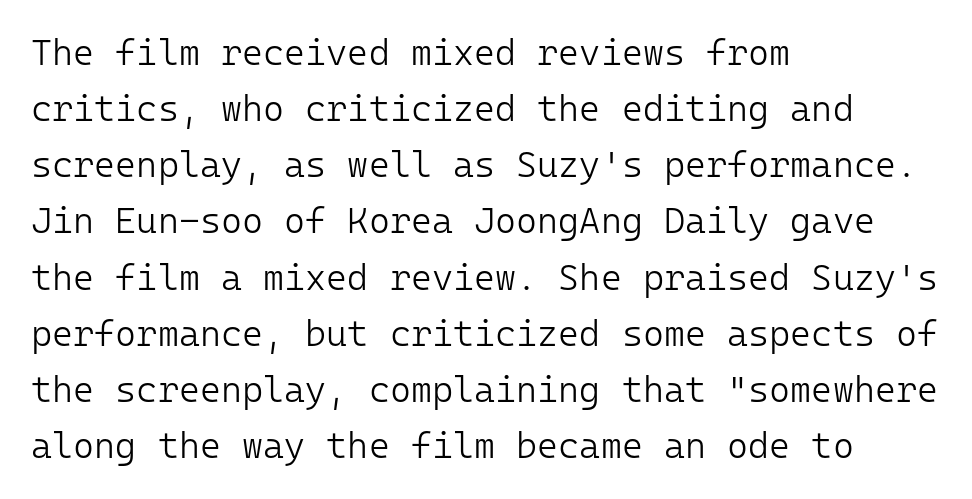
{"serif": "no", "italic": "no", "bold": "no", "weight": "light", "width": "normal", "stroke_contrast": "low", "x_height": "medium", "monospaced": "yes", "underline": "no", "align": "left", "line_spacing": "normal", "line_spacing_ratio": 1.56, "letter_spacing": "normal", "letter_spacing_em": 0.0, "glyph_px": 36}
